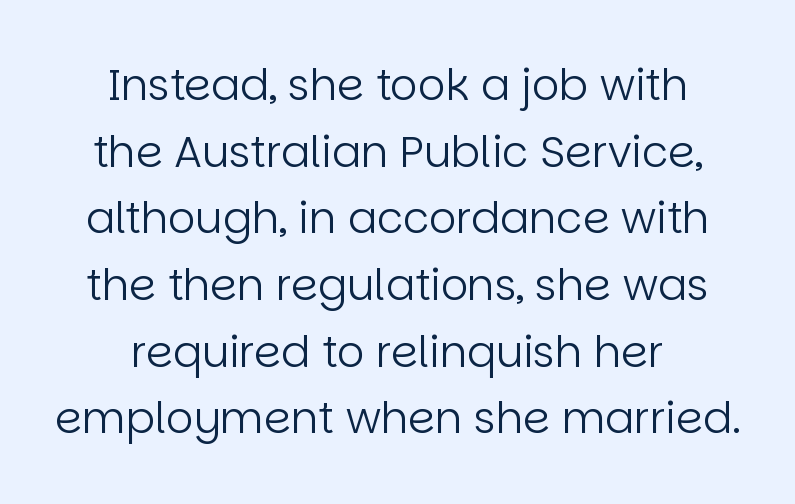
Summary of vertical rhythm: regular, with standard interline spacing. Spacing verdict: proportional, widths tailored to each character. The horizontal fit of the characters is conventional and even. The font sits on the lighter half of the weight spectrum, regular included. The face used here is a sans, in the tradition of grotesques and geometrics. Has an underline been added? It has not.
